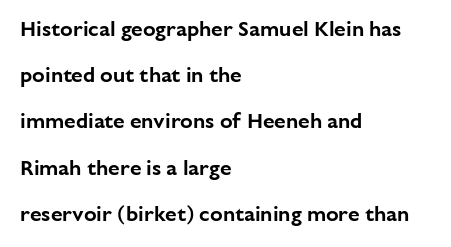
Q: Is the text italic (slanted)? A: No, it is upright.
Q: Is the text underlined? A: No.
Q: How is the paragraph aligned? A: Left-aligned.
Q: Is the spacing between letters normal or unusually wide? A: Normal.
Q: Is the spacing between lines tight, normal or loose? A: Loose.
